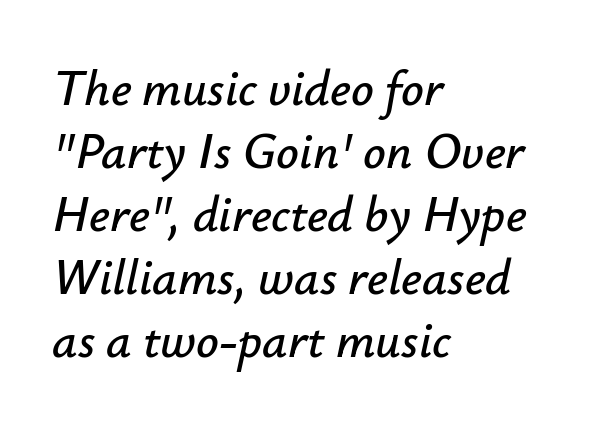
{"italic": "yes", "lean": "right", "slant_degrees": 12, "width": "normal", "stroke_contrast": "low", "x_height": "small", "monospaced": "no", "underline": "no", "align": "left", "line_spacing": "normal", "line_spacing_ratio": 1.26, "letter_spacing": "normal", "letter_spacing_em": 0.0, "glyph_px": 50}
